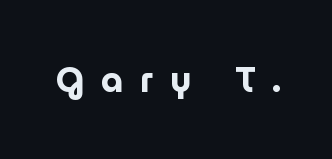
Loose tracking; the words dissolve into strings of separated letters. These words are printed bold, with thick strokes throughout. Serifs: no, the terminals of the letterforms are clean. You could not count columns in this text — the font is proportionally spaced. Decoration check: the copy has no underline.
